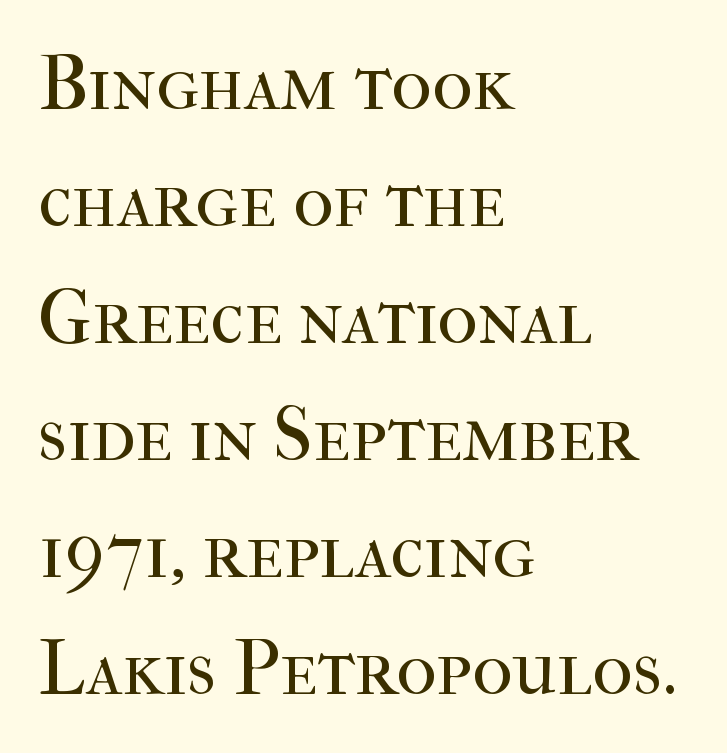
The image shows 77 px regular-weight serif type, upright; set left-aligned, normal line spacing (1.52x), normal letter spacing, not underlined; high stroke contrast and a medium x-height.
